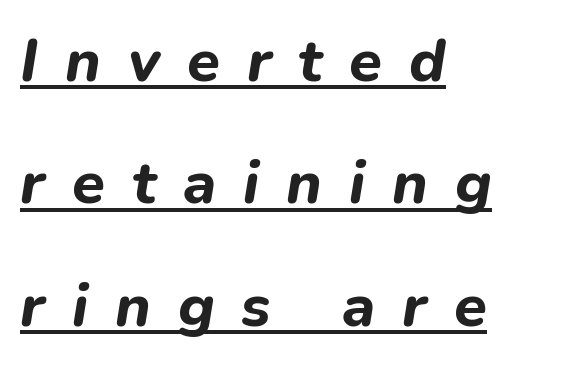
The image shows 60 px bold type, italic (leaning right); set left-aligned, loose line spacing (2.04x), unusually wide letter spacing (+0.45 em), underlined; low stroke contrast and a medium x-height.
